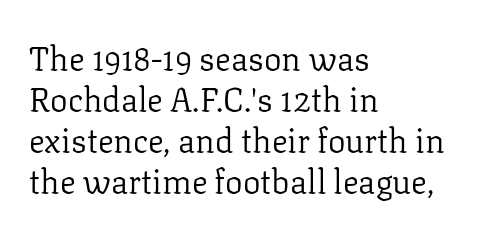
The image shows 33 px regular-weight serif type, upright; set left-aligned, line spacing 1.24x, normal letter spacing, not underlined; low stroke contrast and a medium x-height.
